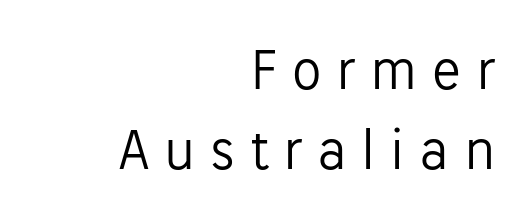
Q: Is the text bold? A: No.
Q: Is the text italic (slanted)? A: No, it is upright.
Q: Is the typeface a serif or a sans-serif typeface? A: Sans-serif.
Q: Is the text underlined? A: No.
Q: How is the paragraph aligned? A: Right-aligned.
Q: Is the spacing between letters normal or unusually wide? A: Unusually wide.
Q: Is the spacing between lines tight, normal or loose? A: Normal.
Q: Width (condensed, normal, or wide)? A: Normal.
Q: Stroke contrast? A: Low.
Q: x-height? A: Medium.
Q: Monospaced? A: No.
